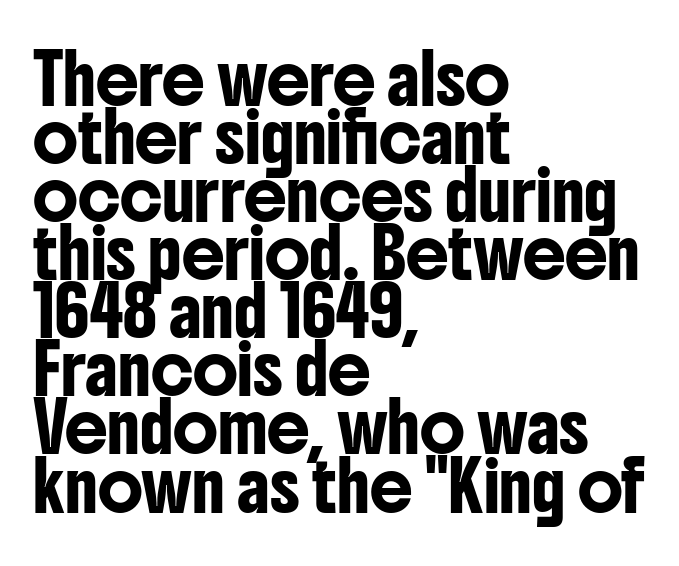
Nope, no serifs anywhere on these letters. Varying glyph widths throughout — classic text-font behaviour. Which margin do the lines hug? The left one — the right edge is uneven. This sample uses an upright cut, with every glyph sitting square on the baseline.
